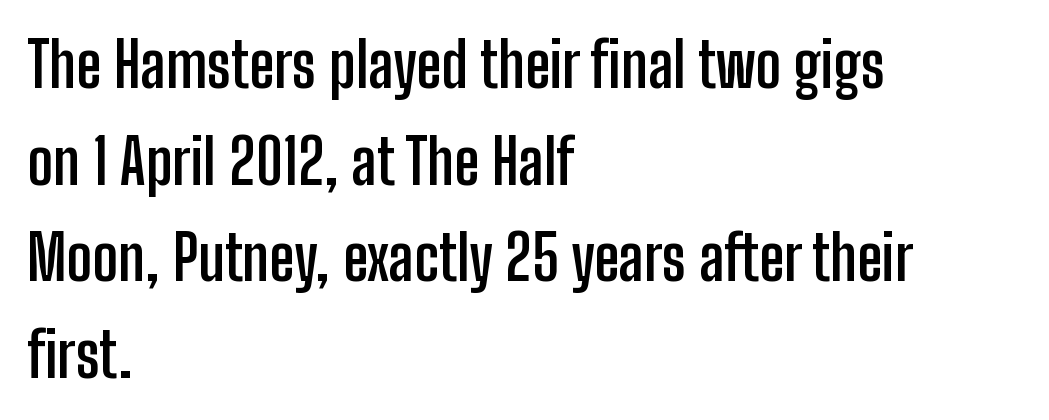
The image shows 62 px semibold, condensed sans-serif type, upright; set left-aligned, normal line spacing (1.56x), normal letter spacing, not underlined; low stroke contrast and a medium x-height.
